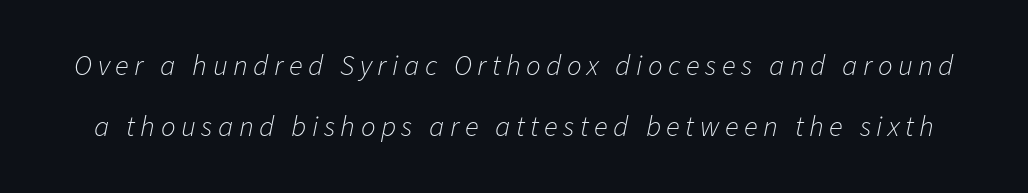
{"italic": "yes", "lean": "right", "slant_degrees": 11, "bold": "no", "weight": "light", "width": "normal", "stroke_contrast": "low", "x_height": "medium", "monospaced": "no", "underline": "no", "line_spacing": "loose", "line_spacing_ratio": 2.1, "glyph_px": 29}
